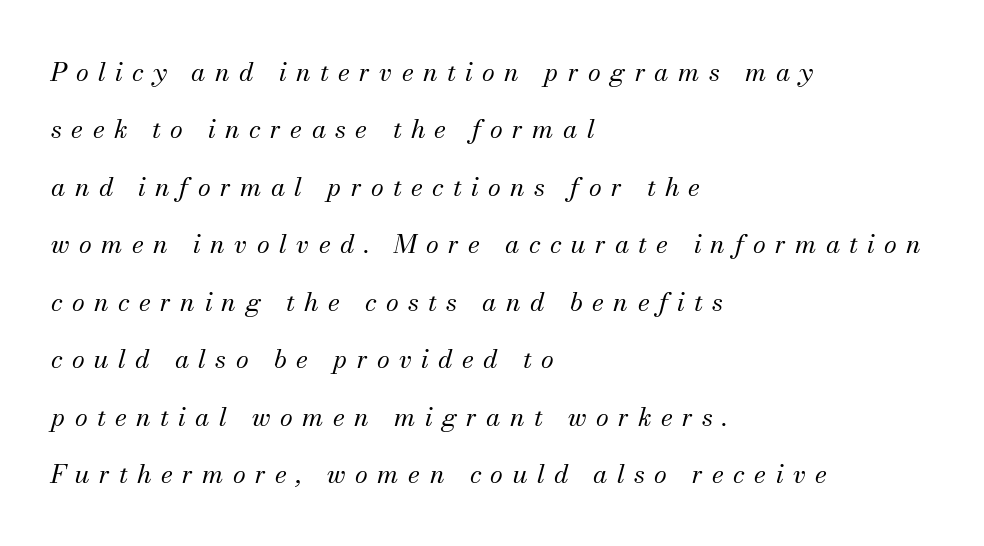
Q: Is the text bold? A: No.
Q: Is the text italic (slanted)? A: Yes, it leans right by about 13 degrees.
Q: Is the text underlined? A: No.
Q: How is the paragraph aligned? A: Left-aligned.
Q: Is the spacing between letters normal or unusually wide? A: Unusually wide.
Q: Is the spacing between lines tight, normal or loose? A: Loose.
